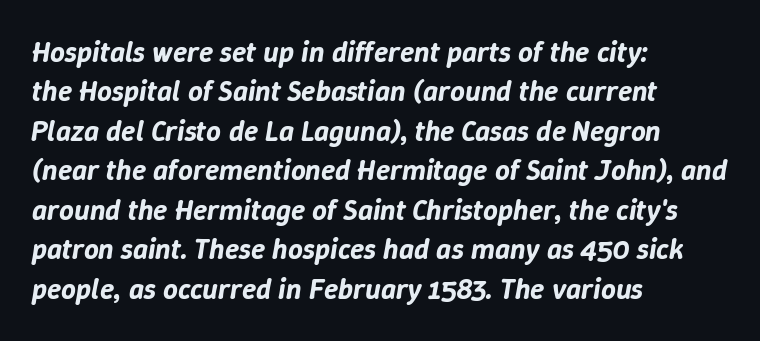
{"italic": "yes", "lean": "right", "slant_degrees": 9, "width": "normal", "stroke_contrast": "low", "x_height": "medium", "monospaced": "no", "underline": "no", "align": "left", "line_spacing": "normal", "line_spacing_ratio": 1.36, "letter_spacing": "normal", "letter_spacing_em": 0.0, "glyph_px": 29}
